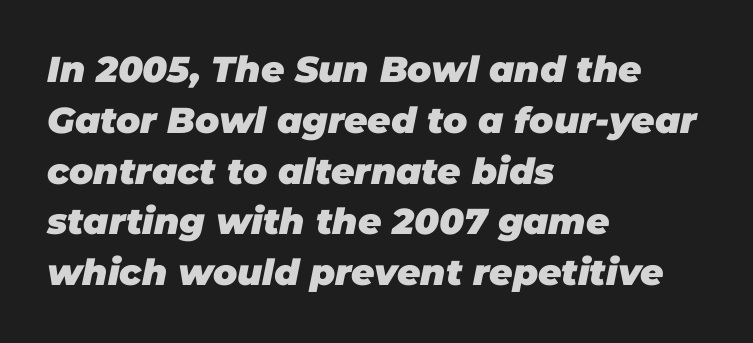
The image shows 36 px heavy type, italic (leaning right); set left-aligned, normal line spacing (1.41x), normal letter spacing, not underlined; low stroke contrast and a large x-height.
